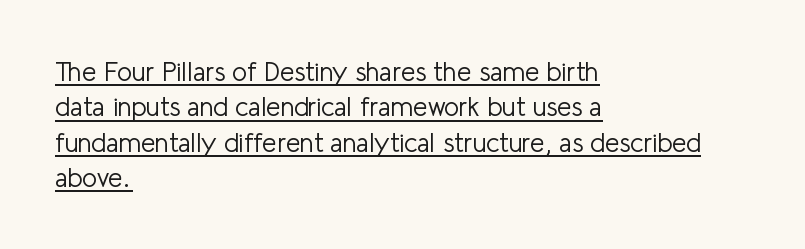
The passage is arranged the way most books set body copy — flush left. The letterforms sit at book weight or below. In terms of leading, this rendering sits right in the middle. A rule runs beneath these lines of type.
